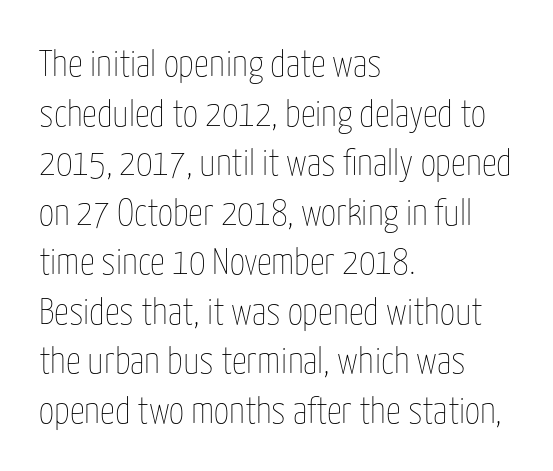
Spacing verdict: proportional, widths tailored to each character. This is roman type, the default non-slanted kind. Vertically, the passage feels balanced, rows spaced as you'd expect. The area under the type is left untouched. Students, note that the glyphs here touch the page at normal intervals.
